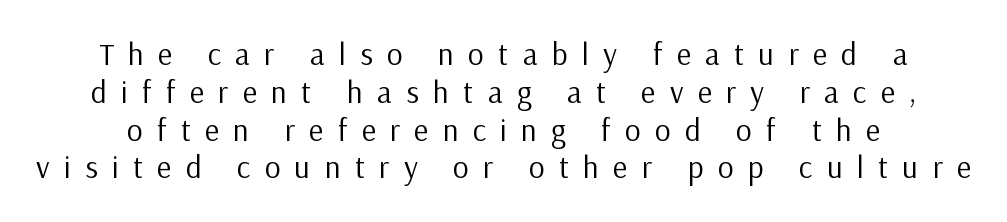
Q: Is the text bold? A: No.
Q: Is the text italic (slanted)? A: No, it is upright.
Q: Is the typeface a serif or a sans-serif typeface? A: Sans-serif.
Q: Is the text underlined? A: No.
Q: Is the spacing between letters normal or unusually wide? A: Unusually wide.
Q: Width (condensed, normal, or wide)? A: Normal.
Q: Stroke contrast? A: Low.
Q: x-height? A: Medium.
Q: Monospaced? A: No.
